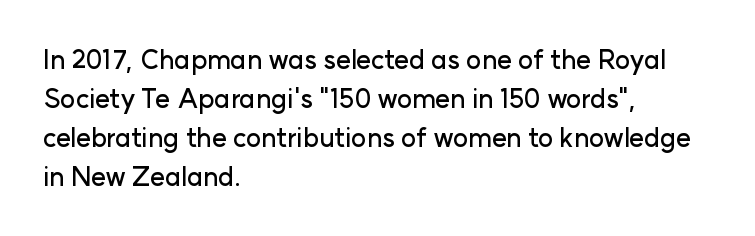
The compositor pushed each line to the left boundary. Every stem runs plumb, perpendicular to the baseline. This sample keeps an unexceptional amount of space between lines. Here the glyphs are tracked normally, forming tight word shapes. Descender tails drop into unmarked territory.
